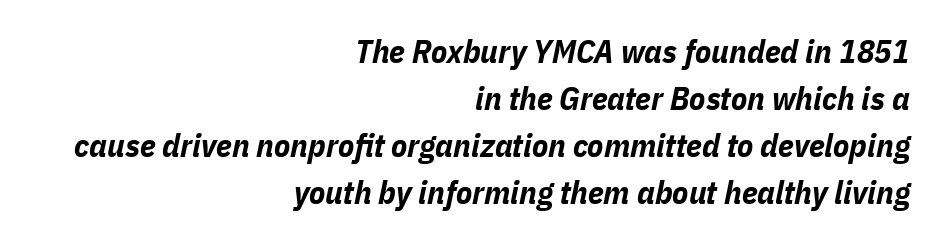
The sample has been set heavy, in full bold. The face used here is proportionally spaced, like ordinary book or web type. Observe the ordinary spacing: letters are neighbours, not strangers. Honestly, the row spacing looks completely unremarkable. If you drew a ruler down the right edge, every line would touch it. Underline: absent.
